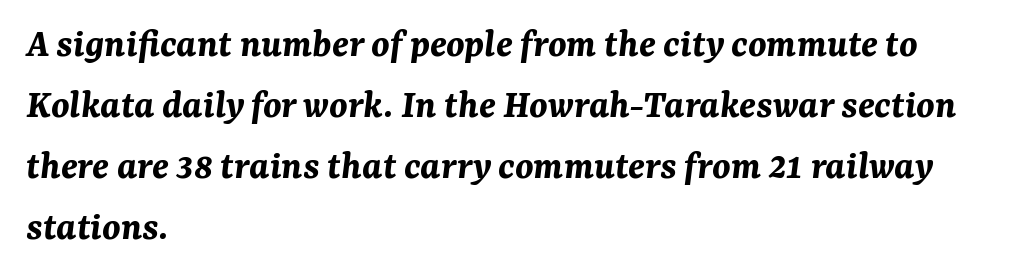
The rendering uses a bold face; every stroke is thick and dark. A bare baseline throughout the passage. Every character sits at an angle, as italics do. Evenly set lines give the paragraph a standard silhouette. The letters advance in unequal steps, a hallmark of proportional type. Compared with a centered layout, this one pins lines to the left instead.
